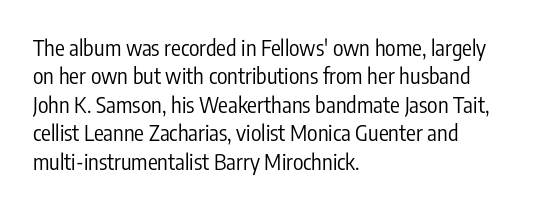
Q: Is the text bold? A: No.
Q: Is the text italic (slanted)? A: No, it is upright.
Q: Is the text underlined? A: No.
Q: How is the paragraph aligned? A: Left-aligned.
Q: Is the spacing between letters normal or unusually wide? A: Normal.
Q: Is the spacing between lines tight, normal or loose? A: Normal.
